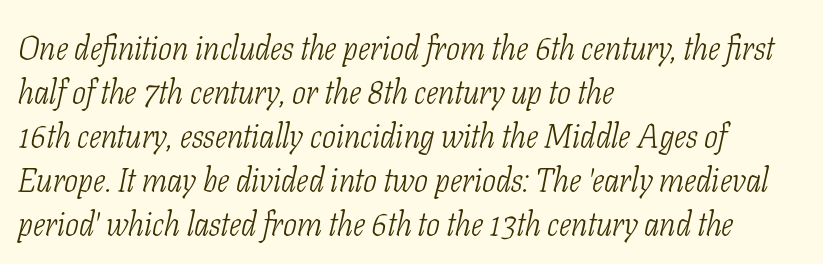
Lines of text with bare space underneath. The weight tops out at a normal text grade. A typesetter would call this proportional, since set widths differ per character. The text was rendered using a seriffed face with decorative stroke endings. The lines sit at an ordinary, default distance from one another.
